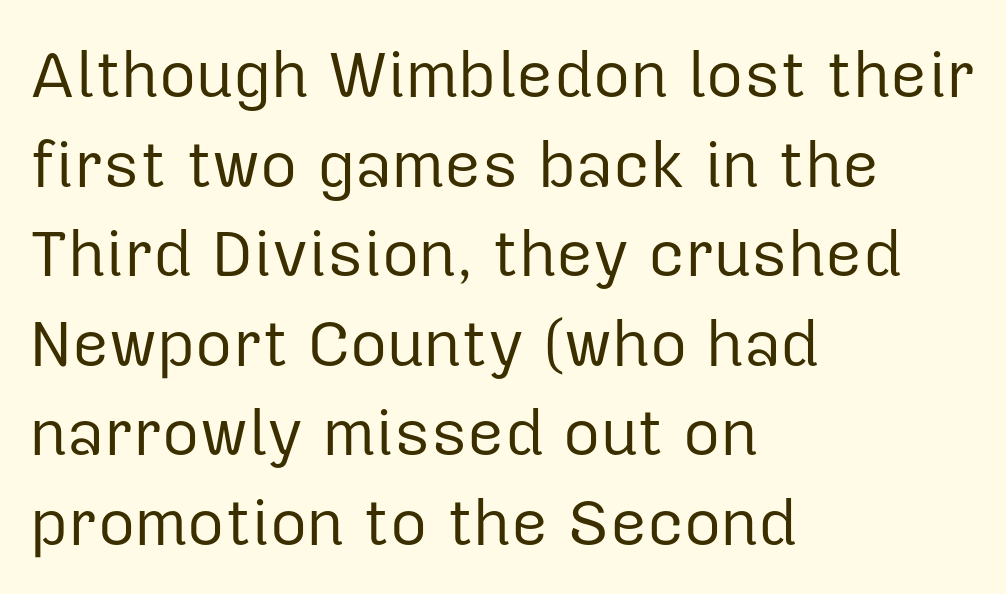
{"serif": "no", "italic": "no", "bold": "no", "weight": "regular", "width": "normal", "stroke_contrast": "low", "x_height": "medium", "monospaced": "no", "underline": "no", "align": "left", "line_spacing": "normal", "line_spacing_ratio": 1.4, "letter_spacing": "normal", "letter_spacing_em": 0.0, "glyph_px": 64}
